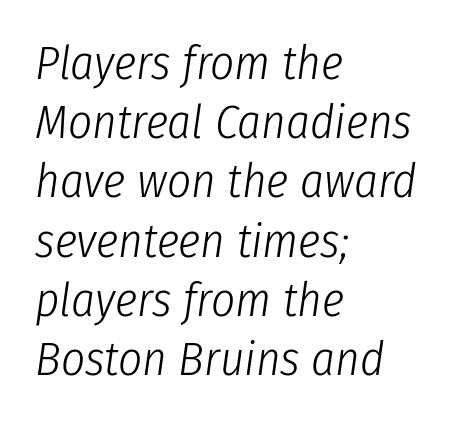
Do the characters align in a grid? No, the font is proportional. Spacing between characters is what you'd get straight out of the box. Would a proofreader flag this as italicized? Yes. On a weight scale, this lands at 450 or below. How would I describe the line gaps? Plain and ordinary.
